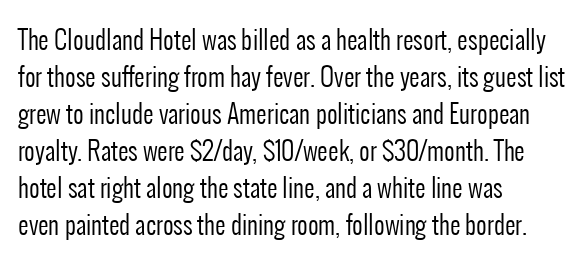
The image shows 26 px text type, upright; set left-aligned, normal line spacing (1.42x), normal letter spacing, not underlined.
